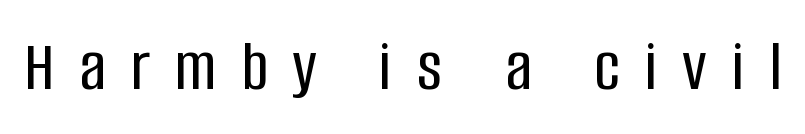
The image shows 73 px condensed sans-serif type, upright; set unusually wide letter spacing (+0.34 em), not underlined; low stroke contrast and a large x-height.
